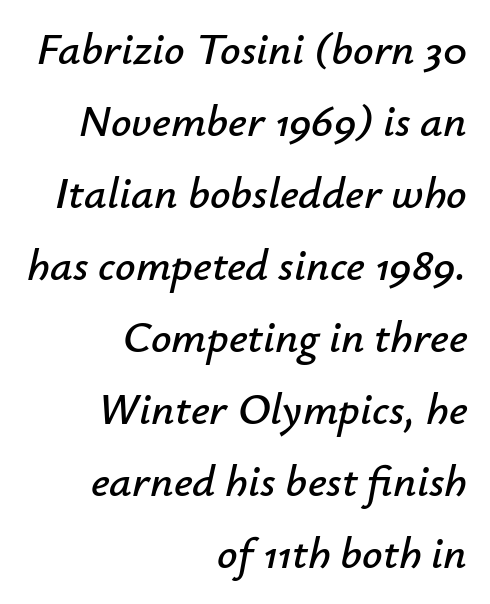
Here the designer chose a conventional face with non-uniform glyph widths. Observe the lean: these are italic letterforms. If you drew a ruler down the right edge, every line would touch it. Standard letterfit; no display-style spreading of the glyphs. Compared with typical paragraphs, the rows here are spaced about the same.
